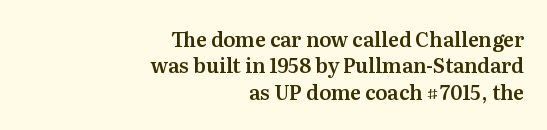
Q: Is the text italic (slanted)? A: No, it is upright.
Q: Is the text underlined? A: No.
Q: How is the paragraph aligned? A: Right-aligned.
Q: Is the spacing between letters normal or unusually wide? A: Normal.
Q: Is the spacing between lines tight, normal or loose? A: Normal.
